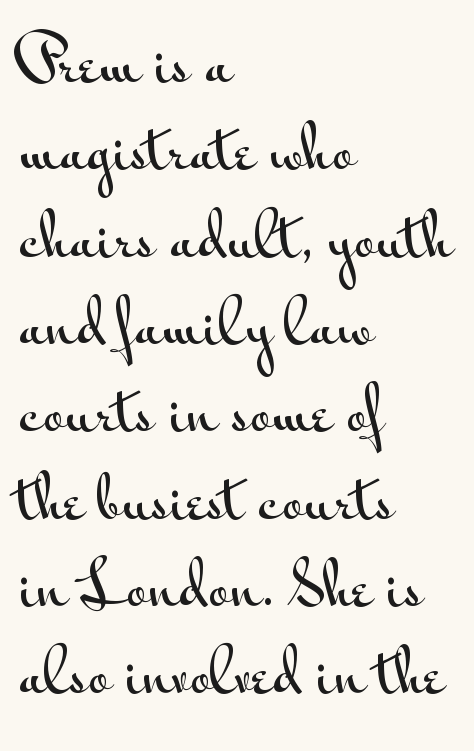
{"serif": "no", "width": "wide", "stroke_contrast": "medium", "x_height": "small", "monospaced": "no", "underline": "no", "align": "left", "line_spacing": "normal", "line_spacing_ratio": 1.48, "letter_spacing": "normal", "letter_spacing_em": 0.0, "glyph_px": 59}
